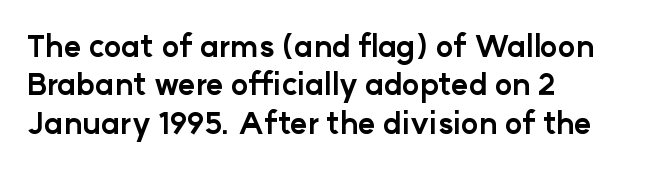
The image shows 30 px bold sans-serif type, upright; set left-aligned, normal line spacing (1.28x), normal letter spacing, not underlined; low stroke contrast and a medium x-height.
